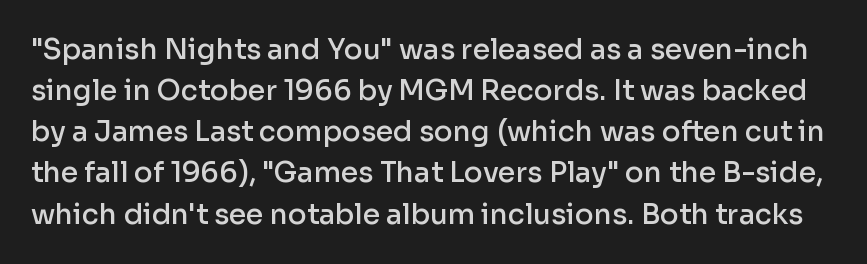
Q: Is the text bold? A: Semi-bold.
Q: Is the text italic (slanted)? A: No, it is upright.
Q: Is the typeface a serif or a sans-serif typeface? A: Sans-serif.
Q: Is the text underlined? A: No.
Q: Is the spacing between letters normal or unusually wide? A: Normal.
Q: Is the spacing between lines tight, normal or loose? A: Normal.
Q: Width (condensed, normal, or wide)? A: Normal.
Q: Stroke contrast? A: Low.
Q: x-height? A: Medium.
Q: Monospaced? A: No.
